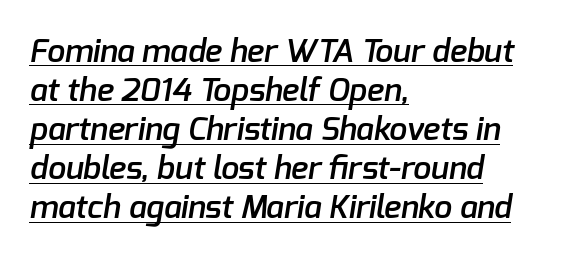
{"serif": "no", "bold": "semi", "weight": "semibold", "width": "normal", "stroke_contrast": "low", "x_height": "medium", "monospaced": "no", "underline": "yes", "align": "left", "line_spacing_ratio": 1.22, "letter_spacing": "normal", "letter_spacing_em": 0.0, "glyph_px": 32}
